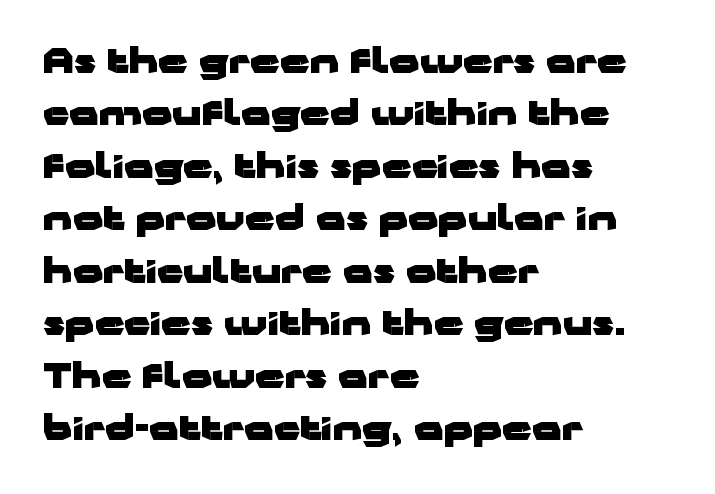
Compared with an ordinary text face, these strokes are far heavier — a full bold. Tall strokes in this sample are plumb rather than angled. What stands out about the letter spacing? Nothing — it is the standard amount. The foot of each line stays bare and open.
